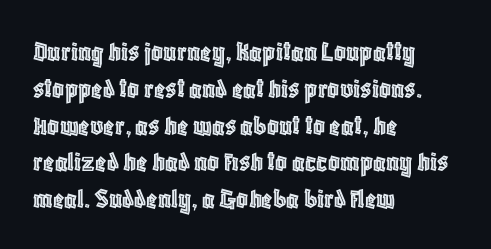
Q: Is the text italic (slanted)? A: No, it is upright.
Q: Is the text underlined? A: No.
Q: How is the paragraph aligned? A: Left-aligned.
Q: Is the spacing between letters normal or unusually wide? A: Normal.
Q: Is the spacing between lines tight, normal or loose? A: Normal.
Q: Width (condensed, normal, or wide)? A: Condensed.
Q: x-height? A: Large.
Q: Monospaced? A: No.
